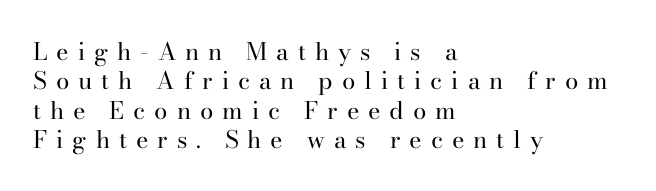
Q: Is the text bold? A: No.
Q: Is the text italic (slanted)? A: No, it is upright.
Q: Is the text underlined? A: No.
Q: How is the paragraph aligned? A: Left-aligned.
Q: Is the spacing between letters normal or unusually wide? A: Unusually wide.
